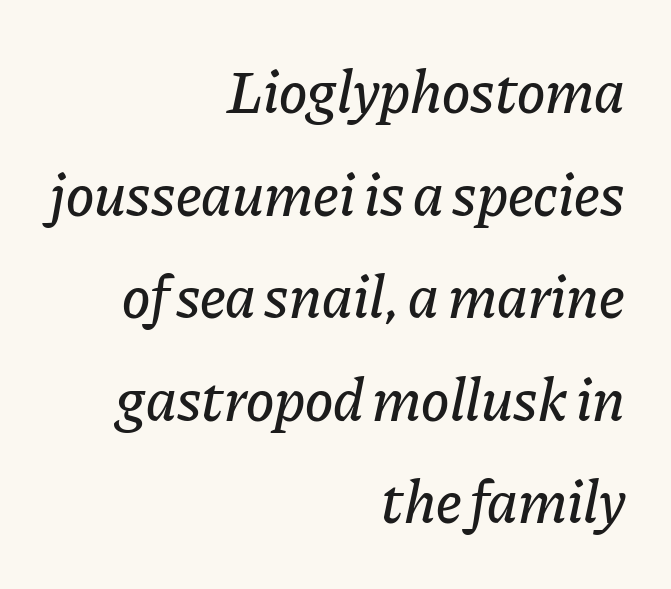
The image shows 60 px text type, italic (leaning right); set right-aligned, line spacing 1.71x, normal letter spacing, not underlined; low stroke contrast and a medium x-height.
